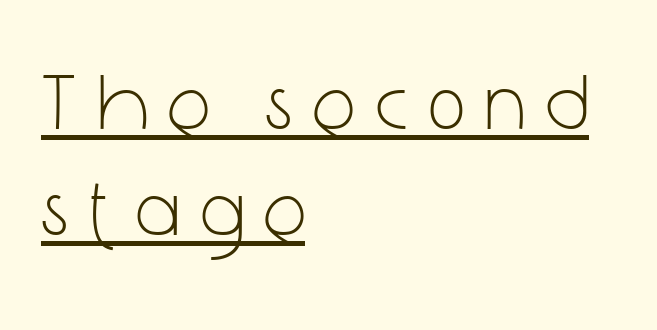
Q: Is the text bold? A: No.
Q: Is the text italic (slanted)? A: No, it is upright.
Q: Is the typeface a serif or a sans-serif typeface? A: Sans-serif.
Q: Is the text underlined? A: Yes.
Q: How is the paragraph aligned? A: Left-aligned.
Q: Is the spacing between letters normal or unusually wide? A: Unusually wide.
Q: Is the spacing between lines tight, normal or loose? A: Normal.
Q: Width (condensed, normal, or wide)? A: Condensed.
Q: Stroke contrast? A: Low.
Q: x-height? A: Medium.
Q: Monospaced? A: No.
